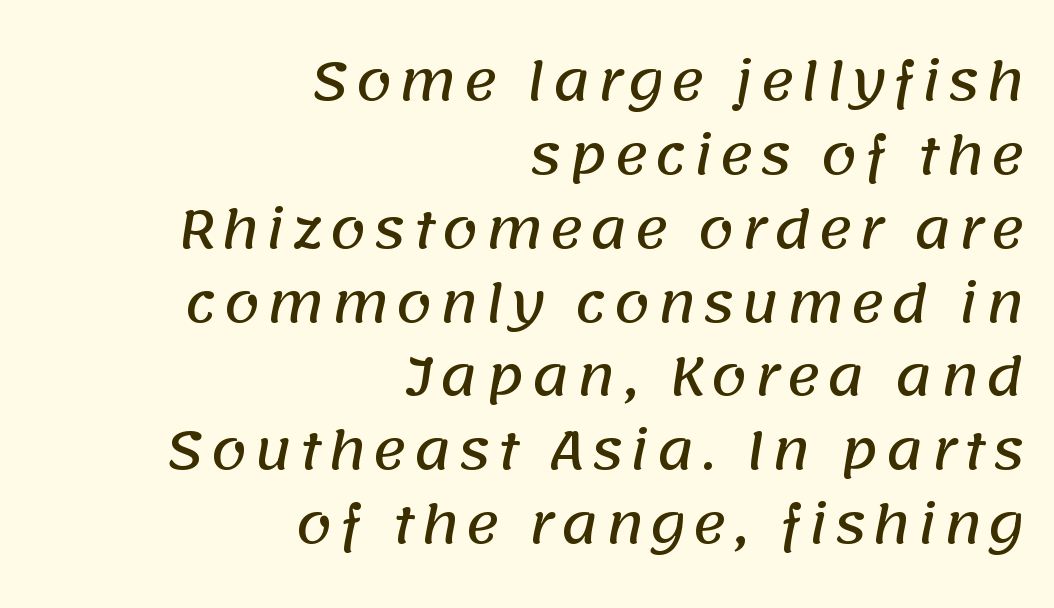
{"serif": "no", "width": "normal", "stroke_contrast": "low", "x_height": "large", "monospaced": "no", "underline": "no", "align": "right", "line_spacing": "normal", "line_spacing_ratio": 1.42, "glyph_px": 52}
